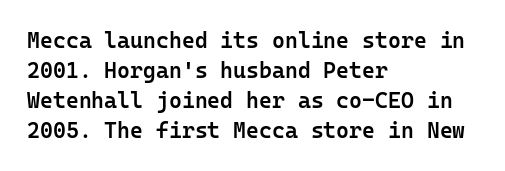
The image shows 22 px text type, upright; set left-aligned, normal line spacing (1.36x), normal letter spacing, not underlined.
